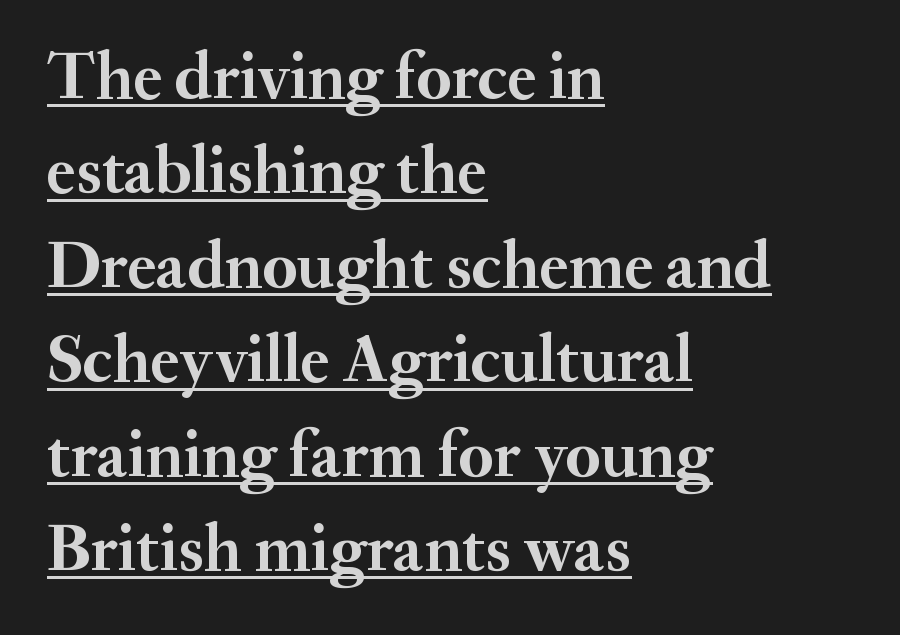
Q: Is the text bold? A: Yes.
Q: Is the text italic (slanted)? A: No, it is upright.
Q: Is the typeface a serif or a sans-serif typeface? A: Serif.
Q: Is the text underlined? A: Yes.
Q: How is the paragraph aligned? A: Left-aligned.
Q: Is the spacing between letters normal or unusually wide? A: Normal.
Q: Is the spacing between lines tight, normal or loose? A: Normal.
Q: Width (condensed, normal, or wide)? A: Normal.
Q: Stroke contrast? A: Medium.
Q: x-height? A: Small.
Q: Monospaced? A: No.
